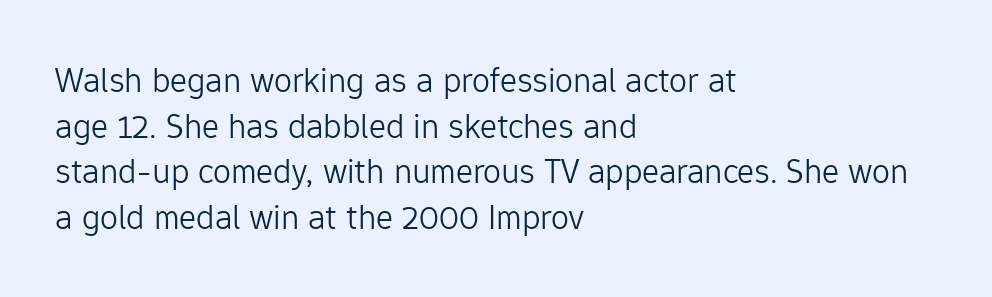
Q: Is the text bold? A: No.
Q: Is the text italic (slanted)? A: No, it is upright.
Q: Is the typeface a serif or a sans-serif typeface? A: Sans-serif.
Q: Is the text underlined? A: No.
Q: How is the paragraph aligned? A: Left-aligned.
Q: Is the spacing between letters normal or unusually wide? A: Normal.
Q: Is the spacing between lines tight, normal or loose? A: Normal.
Q: Width (condensed, normal, or wide)? A: Normal.
Q: Stroke contrast? A: Low.
Q: x-height? A: Medium.
Q: Monospaced? A: No.
